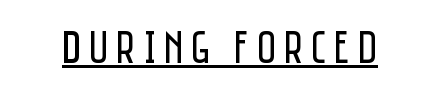
The image shows 47 px regular-weight, condensed sans-serif type, upright; set underlined; low stroke contrast and a large x-height.
